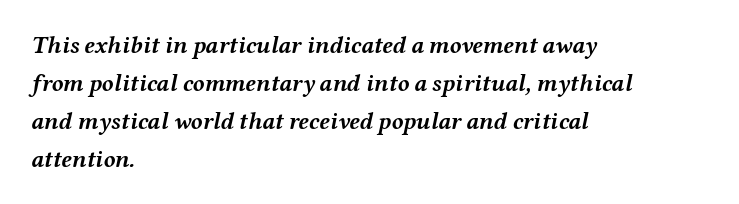
{"italic": "yes", "lean": "right", "slant_degrees": 12, "bold": "yes", "underline": "no", "align": "left", "line_spacing": "normal", "line_spacing_ratio": 1.58, "letter_spacing": "normal", "letter_spacing_em": 0.0, "glyph_px": 24}
